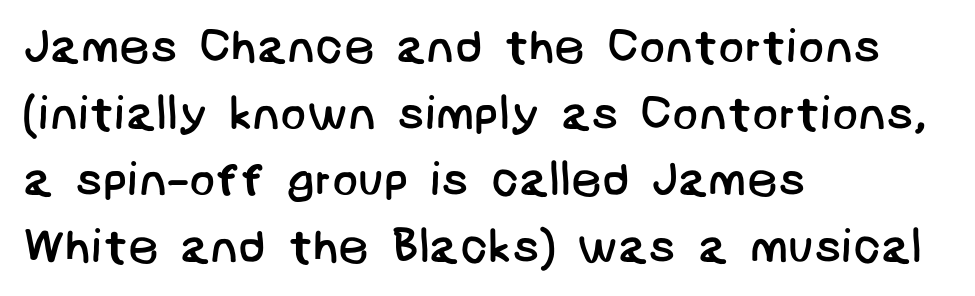
In terms of letterform style, serifs are entirely absent. There is no visible air inserted between adjacent glyphs. Which margin do the lines hug? The left one — the right edge is uneven. Leading matches the norm, producing a regular column. Is the type heavy? It reads as light-to-regular instead.
